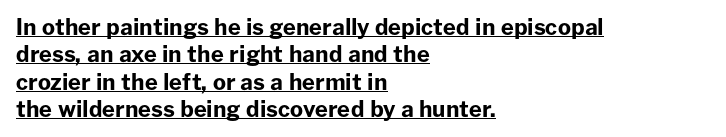
The image shows 22 px bold type, upright; set left-aligned, line spacing 1.24x, normal letter spacing, underlined.
